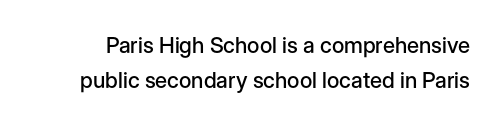
{"italic": "no", "underline": "no", "line_spacing": "normal", "line_spacing_ratio": 1.61, "letter_spacing": "normal", "letter_spacing_em": 0.0, "glyph_px": 22}
